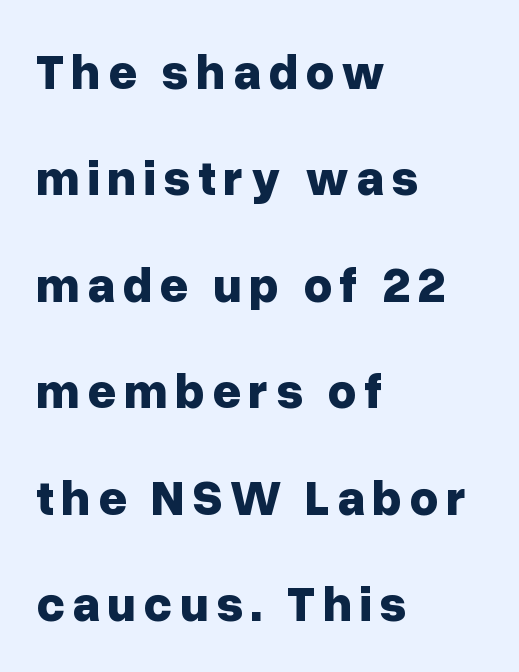
{"serif": "no", "italic": "no", "bold": "yes", "weight": "bold", "width": "normal", "stroke_contrast": "low", "x_height": "medium", "monospaced": "no", "underline": "no", "align": "left", "line_spacing": "loose", "line_spacing_ratio": 2.13, "glyph_px": 50}
